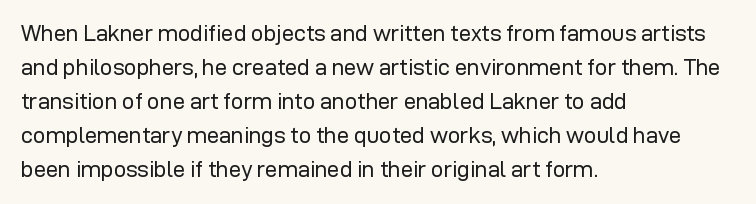
The image shows 22 px text type, upright; set left-aligned, normal line spacing (1.55x), normal letter spacing, not underlined.
